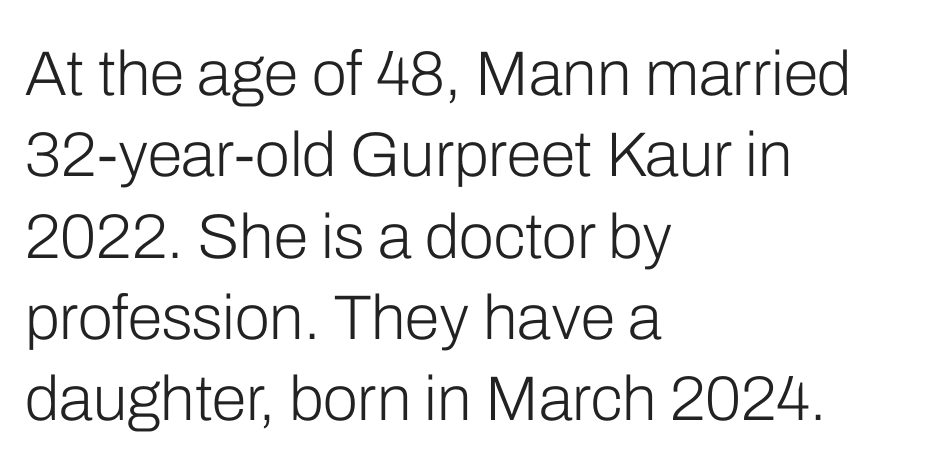
The glyphs in this specimen are sans serif. This sample has the flowing, uneven cadence of proportional lettering. Tall strokes in this sample are plumb rather than angled. The space between consecutive lines is moderate. Line starts are locked; line ends wander. Underline: absent.
